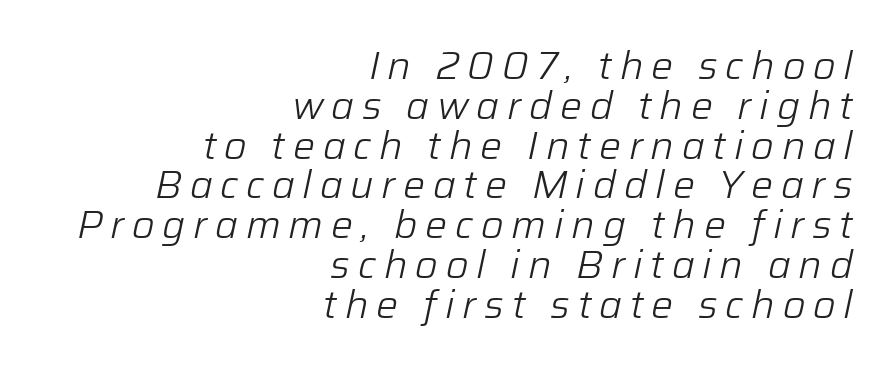
Q: Is the text bold? A: No.
Q: Is the text italic (slanted)? A: Yes, it leans right by about 12 degrees.
Q: Is the text underlined? A: No.
Q: How is the paragraph aligned? A: Right-aligned.
Q: Is the spacing between letters normal or unusually wide? A: Unusually wide.
Q: Is the spacing between lines tight, normal or loose? A: Tight.
Q: Width (condensed, normal, or wide)? A: Normal.
Q: Stroke contrast? A: Low.
Q: x-height? A: Medium.
Q: Monospaced? A: No.
